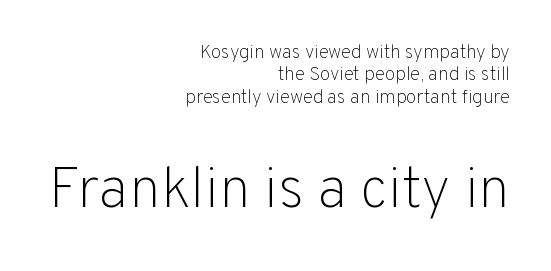
Q: Is the text bold? A: No.
Q: Is the text italic (slanted)? A: No, it is upright.
Q: Is the typeface a serif or a sans-serif typeface? A: Sans-serif.
Q: Is the text underlined? A: No.
Q: How is the paragraph aligned? A: Right-aligned.
Q: Is the spacing between letters normal or unusually wide? A: Normal.
Q: Which block of text is set in a larger size, the first (top) or the second (bottom)? A: The second (bottom) one.
Q: Width (condensed, normal, or wide)? A: Normal.
Q: Stroke contrast? A: Low.
Q: x-height? A: Medium.
Q: Monospaced? A: No.
